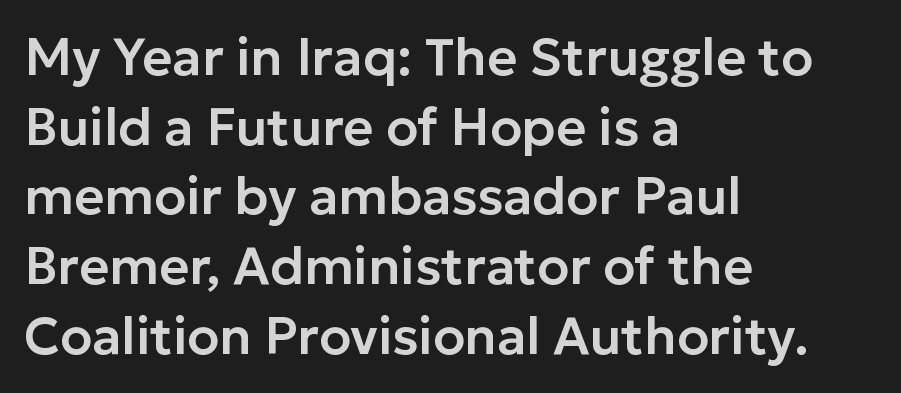
The face used here is a sans, in the tradition of grotesques and geometrics. Evenly set lines give the paragraph a standard silhouette. Do the characters align in a grid? No, the font is proportional. These lines stack with their left ends in a neat column. Glyph-to-glyph distance matches everyday printed text.
